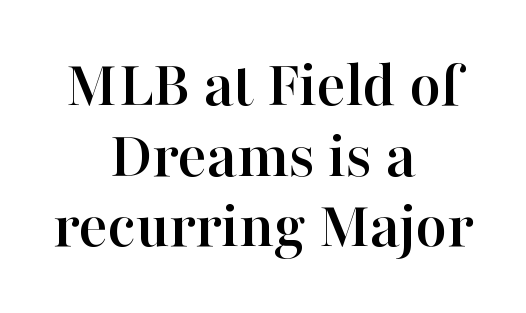
Each letter's strokes conclude with small projecting serifs. The passage shown is typed in a proportional face where columns would drift. The typesetter chose a symmetrical, centered arrangement here. Posture: upright roman. The space directly below the letters is spotless. The tracking reads as untouched default to a designer's eye.
